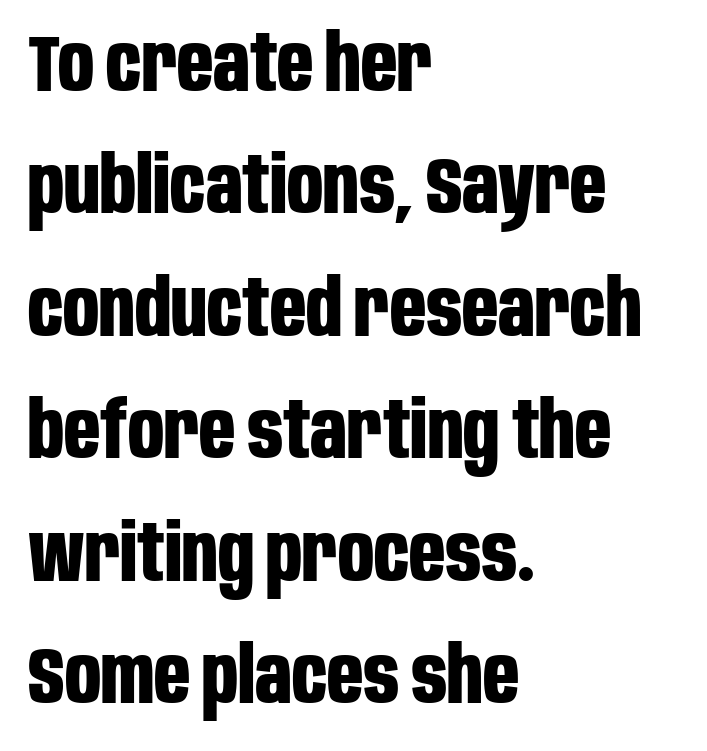
Honestly, the row spacing looks completely unremarkable. Letter spacing: default. The rendering uses natural spacing where letterforms have individual widths. The string is rendered with underlining switched off.
